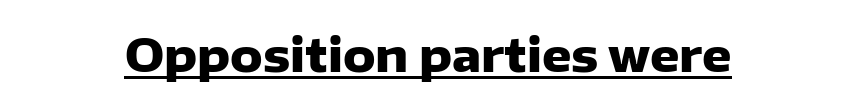
{"serif": "no", "italic": "no", "bold": "yes", "weight": "heavy", "width": "normal", "stroke_contrast": "low", "x_height": "medium", "monospaced": "no", "underline": "yes", "letter_spacing": "normal", "letter_spacing_em": 0.0, "glyph_px": 46}
